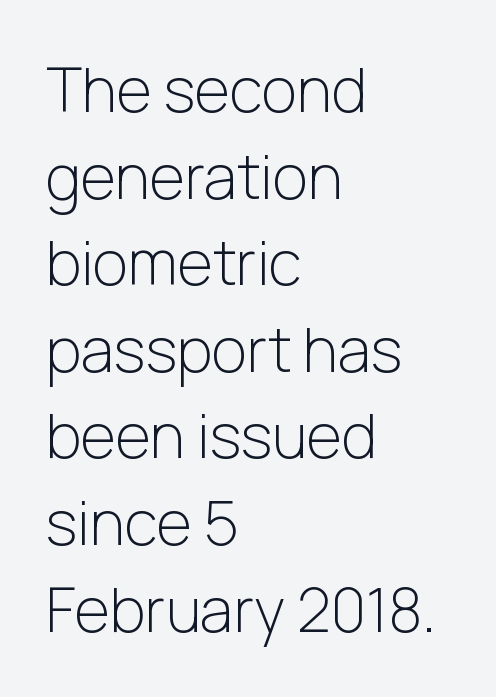
The image shows 61 px light sans-serif type, upright; set left-aligned, normal line spacing (1.42x), normal letter spacing, not underlined; low stroke contrast and a medium x-height.
